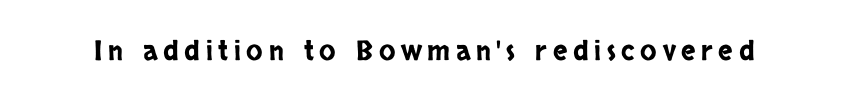
Q: Is the text italic (slanted)? A: No, it is upright.
Q: Is the text underlined? A: No.
Q: Is the spacing between letters normal or unusually wide? A: Unusually wide.
